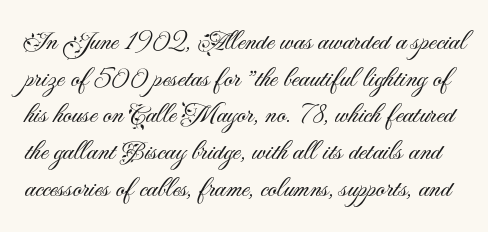
The image shows 28 px light sans-serif type; set normal line spacing (1.31x), normal letter spacing, not underlined; medium stroke contrast and a small x-height.
